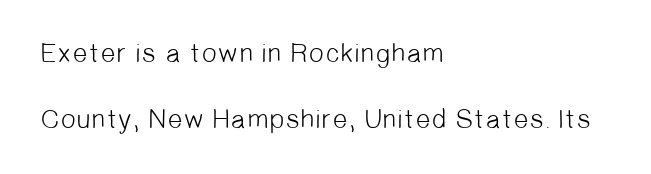
The image shows 27 px text type; set left-aligned, loose line spacing (2.43x), normal letter spacing, not underlined.
